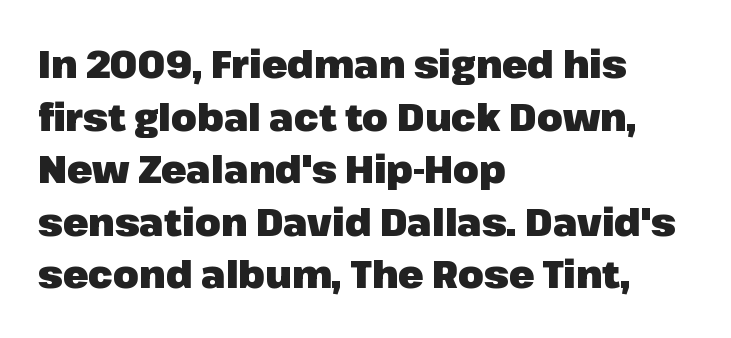
Q: Is the text bold? A: Yes.
Q: Is the text italic (slanted)? A: No, it is upright.
Q: Is the typeface a serif or a sans-serif typeface? A: Sans-serif.
Q: Is the text underlined? A: No.
Q: How is the paragraph aligned? A: Left-aligned.
Q: Is the spacing between letters normal or unusually wide? A: Normal.
Q: Is the spacing between lines tight, normal or loose? A: Normal.
Q: Width (condensed, normal, or wide)? A: Normal.
Q: Stroke contrast? A: Low.
Q: x-height? A: Medium.
Q: Monospaced? A: No.
